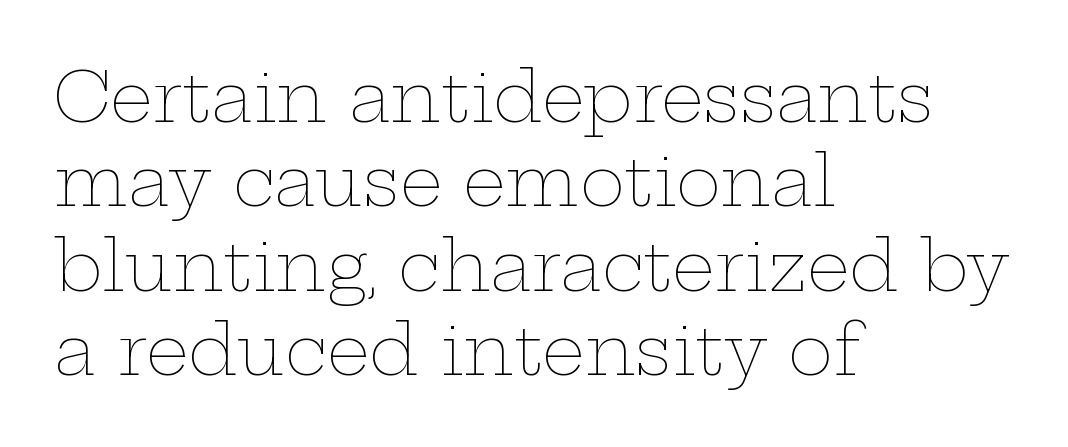
Is the stroke heavy? The answer is a plain regular-or-lighter. Any mark beneath the type? The region is blank. This sample uses an upright cut, with every glyph sitting square on the baseline. The lines in this sample share a left origin and differ only in where they stop.
